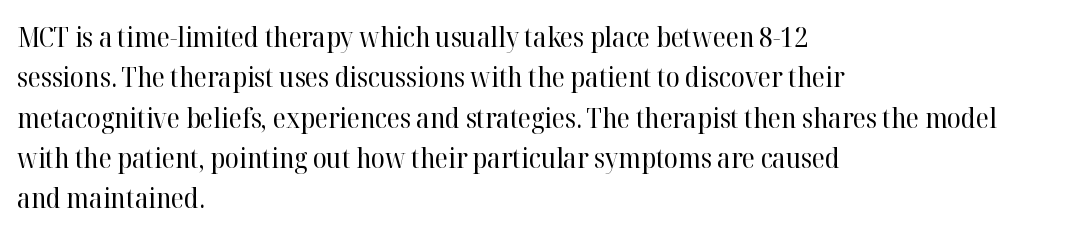
Q: Is the text bold? A: No.
Q: Is the text italic (slanted)? A: No, it is upright.
Q: Is the typeface a serif or a sans-serif typeface? A: Serif.
Q: Is the text underlined? A: No.
Q: How is the paragraph aligned? A: Left-aligned.
Q: Is the spacing between letters normal or unusually wide? A: Normal.
Q: Is the spacing between lines tight, normal or loose? A: Normal.
Q: Width (condensed, normal, or wide)? A: Normal.
Q: Stroke contrast? A: High.
Q: x-height? A: Medium.
Q: Monospaced? A: No.
